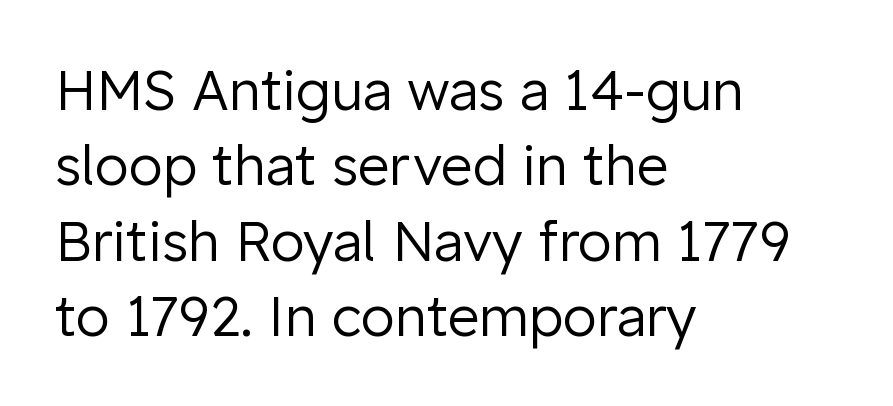
The image shows 55 px regular-weight sans-serif type, upright; set left-aligned, normal line spacing (1.37x), normal letter spacing, not underlined; low stroke contrast and a medium x-height.
